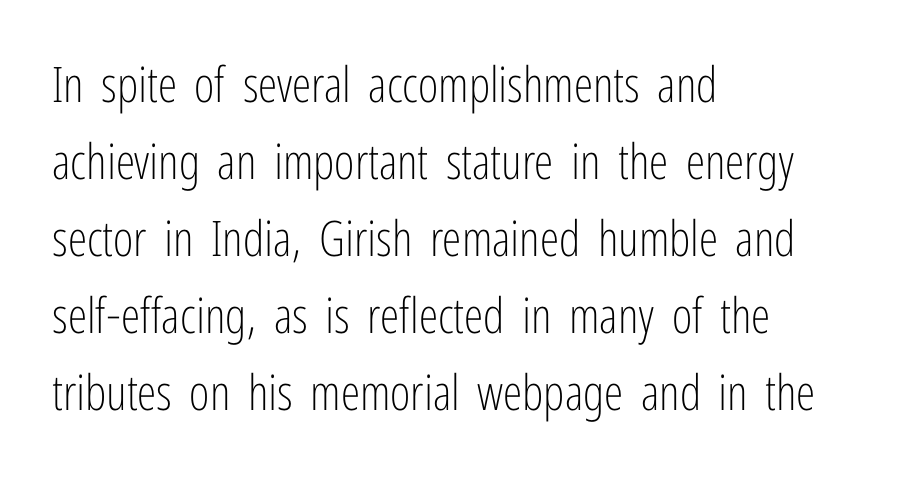
Think standard paragraph weight, or any step lighter than that. Line starts are locked; line ends wander. Quick note: underline off. Leading: standard. Classification — sans serif. The passage shown is typed in a proportional face where columns would drift.
